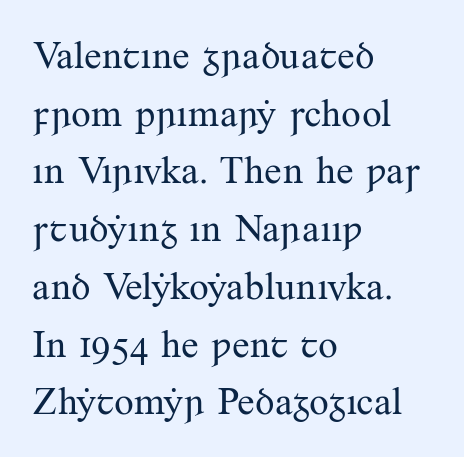
The image shows 39 px regular-weight serif type, upright; set left-aligned, normal line spacing (1.48x), normal letter spacing, not underlined; medium stroke contrast and a small x-height.
